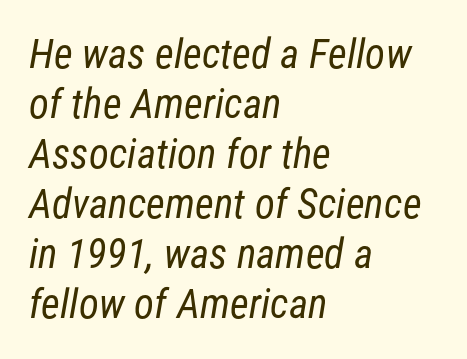
Glyph-to-glyph distance matches everyday printed text. Is the stroke heavy? The answer is a plain regular-or-lighter. This rendering uses left alignment, leaving the right contour irregular. Spacing verdict: proportional, widths tailored to each character. The area under the type is left untouched. A typesetter would label this face a sans.
